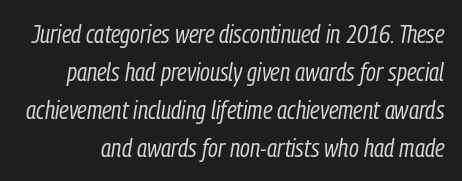
{"italic": "yes", "lean": "right", "slant_degrees": 9, "bold": "no", "underline": "no", "line_spacing": "normal", "line_spacing_ratio": 1.52, "letter_spacing": "normal", "letter_spacing_em": 0.0, "glyph_px": 25}
